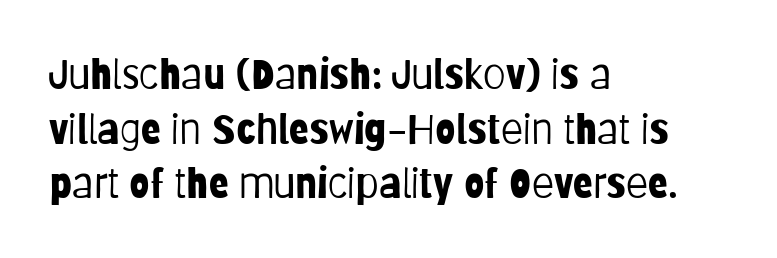
The image shows 41 px light, condensed sans-serif type, upright; set left-aligned, normal line spacing (1.33x), normal letter spacing, not underlined; low stroke contrast and a large x-height.
